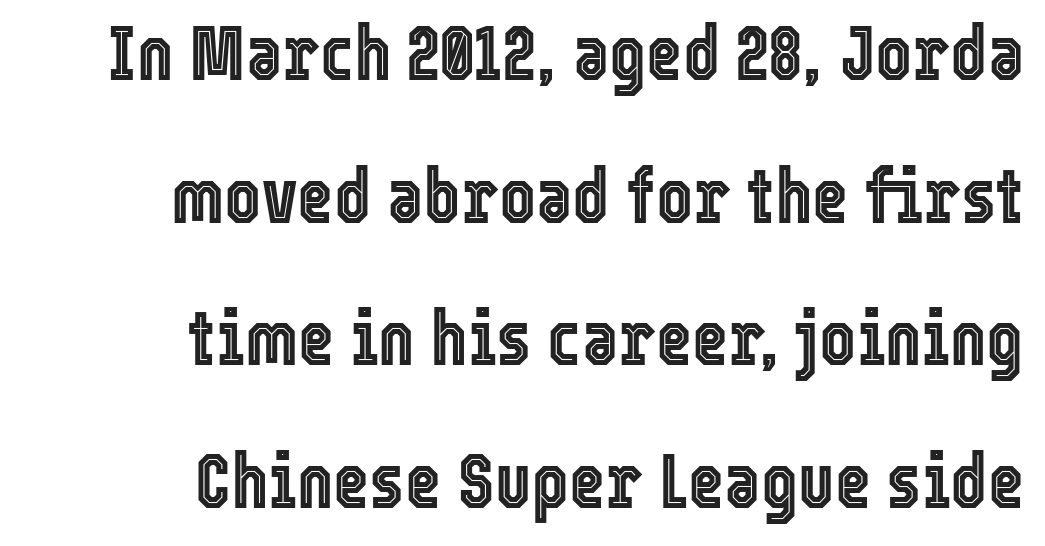
Q: Is the text italic (slanted)? A: No, it is upright.
Q: Is the text underlined? A: No.
Q: How is the paragraph aligned? A: Right-aligned.
Q: Is the spacing between letters normal or unusually wide? A: Normal.
Q: Width (condensed, normal, or wide)? A: Condensed.
Q: x-height? A: Medium.
Q: Monospaced? A: No.
